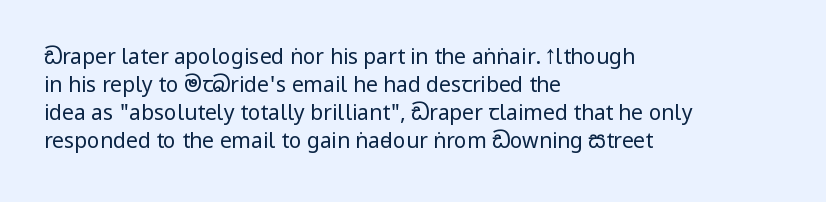
Visually the block forms a straight wall on the left and a jagged coastline on the right. Style check: upright. Bold? No — there's no thickening of the strokes. Notice how descenders clear the ascenders below comfortably — that's standard leading. Each word holds together tightly as a unit, with standard inter-letter gaps.
